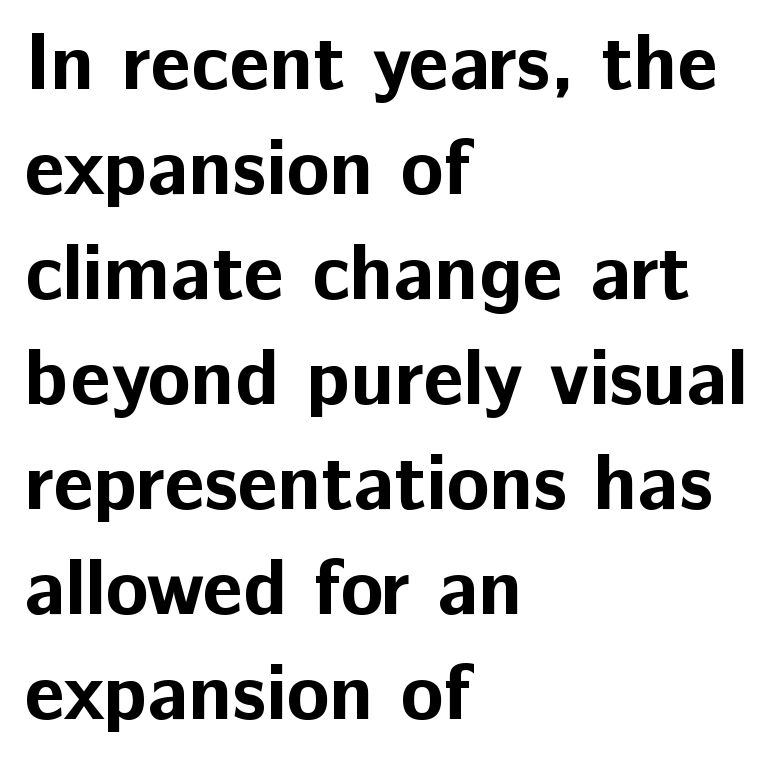
Q: Is the text bold? A: Yes.
Q: Is the text italic (slanted)? A: No, it is upright.
Q: Is the typeface a serif or a sans-serif typeface? A: Sans-serif.
Q: Is the text underlined? A: No.
Q: How is the paragraph aligned? A: Left-aligned.
Q: Is the spacing between letters normal or unusually wide? A: Normal.
Q: Is the spacing between lines tight, normal or loose? A: Normal.
Q: Width (condensed, normal, or wide)? A: Normal.
Q: Stroke contrast? A: Low.
Q: x-height? A: Medium.
Q: Monospaced? A: No.
